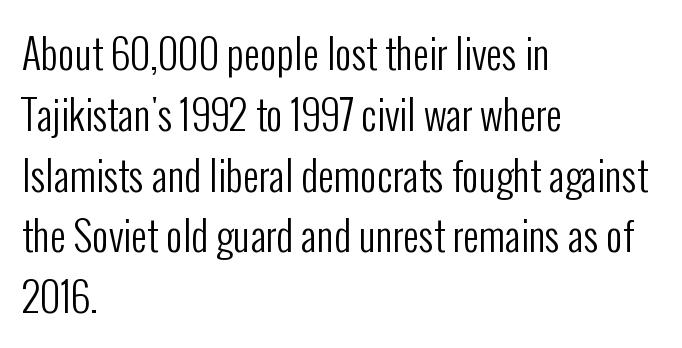
Q: Is the text bold? A: No.
Q: Is the text italic (slanted)? A: No, it is upright.
Q: Is the typeface a serif or a sans-serif typeface? A: Sans-serif.
Q: Is the text underlined? A: No.
Q: How is the paragraph aligned? A: Left-aligned.
Q: Is the spacing between letters normal or unusually wide? A: Normal.
Q: Is the spacing between lines tight, normal or loose? A: Normal.
Q: Width (condensed, normal, or wide)? A: Condensed.
Q: Stroke contrast? A: Low.
Q: x-height? A: Medium.
Q: Monospaced? A: No.
